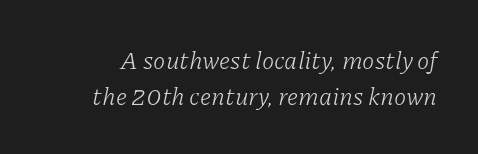
Yep, that's italic — everything's leaning. Characters follow at the spacing the type designer built in. Stems and bowls with no extra thickness — not bold. A typesetter would call this leading conventional body-copy spacing. Anything drawn beneath the words? Only blank space.
